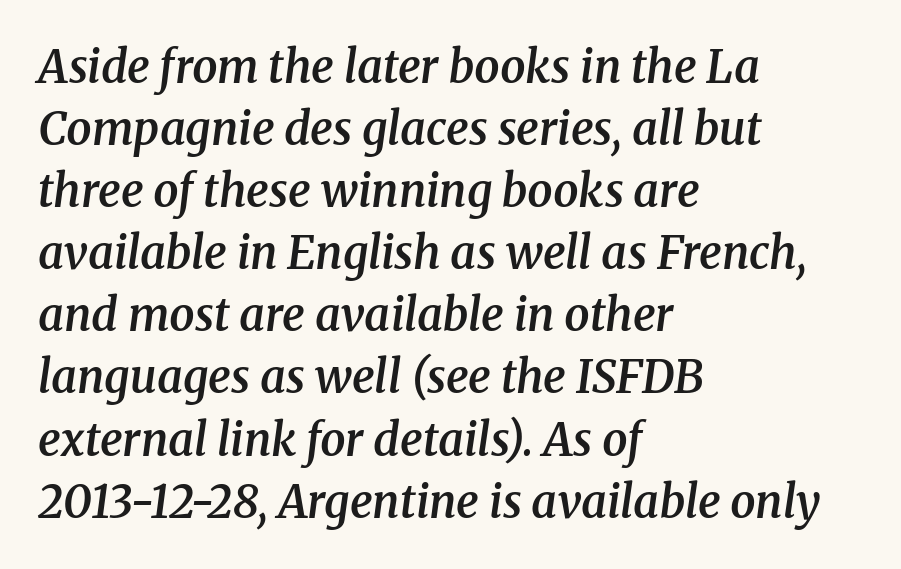
Look at the stroke-to-counter ratio: somewhat heavy, a semibold. The designer left line spacing at the default. Letterform terminals end in serifs throughout the passage. Note the varied advance widths — an 'i' is clearly narrower than an 'm'. Default kerning and tracking; the words read as compact shapes. The font's italic variant was chosen for this text.
